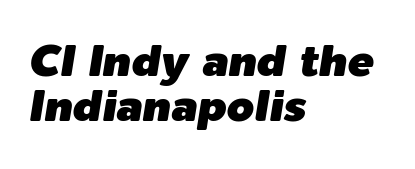
The image shows 44 px text type, italic (leaning right); set left-aligned, tight line spacing (1.02x), normal letter spacing, not underlined; low stroke contrast and a medium x-height.
